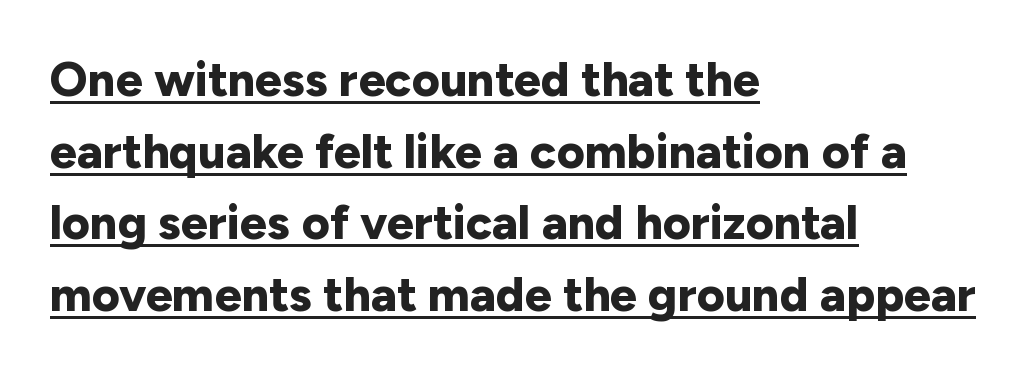
The image shows 48 px bold sans-serif type, upright; set left-aligned, normal line spacing (1.49x), normal letter spacing, underlined; low stroke contrast and a medium x-height.
